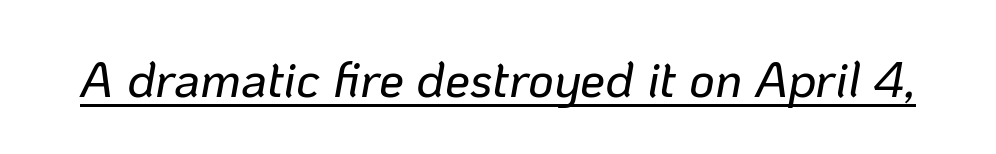
{"italic": "yes", "lean": "right", "slant_degrees": 10, "width": "normal", "stroke_contrast": "low", "x_height": "medium", "monospaced": "no", "underline": "yes", "letter_spacing": "normal", "letter_spacing_em": 0.0, "glyph_px": 50}
